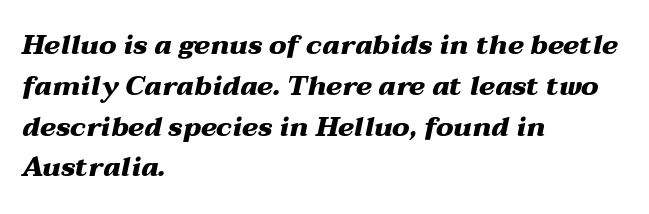
The image shows 27 px bold type, italic (leaning right); set left-aligned, normal line spacing (1.51x), normal letter spacing, not underlined.
